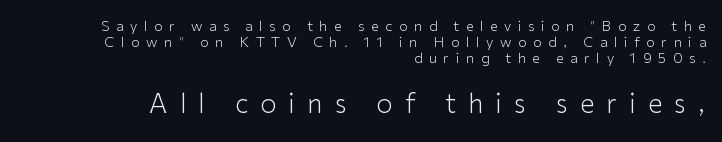
The space directly below the letters is spotless. Does the copy run flush right? Yes — the right margin is perfectly even. Rendered with straight, roman letterforms. Compared with a typical body face, this is equally light or lighter still. There is plenty of visible air inserted between adjacent glyphs.
